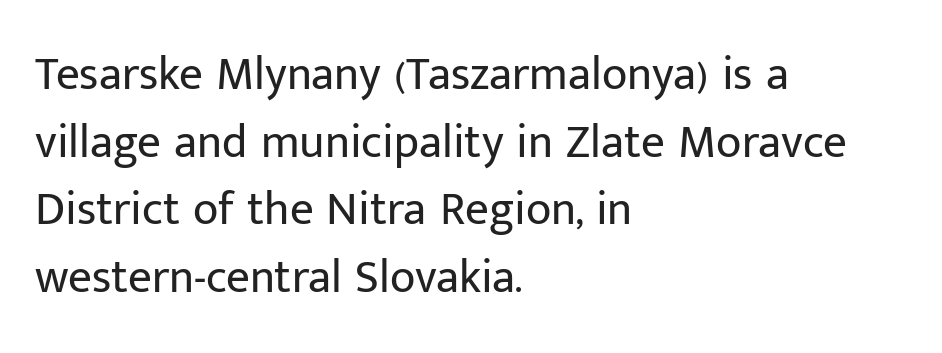
The image shows 47 px regular-weight sans-serif type, upright; set left-aligned, normal line spacing (1.44x), normal letter spacing, not underlined; low stroke contrast and a medium x-height.
